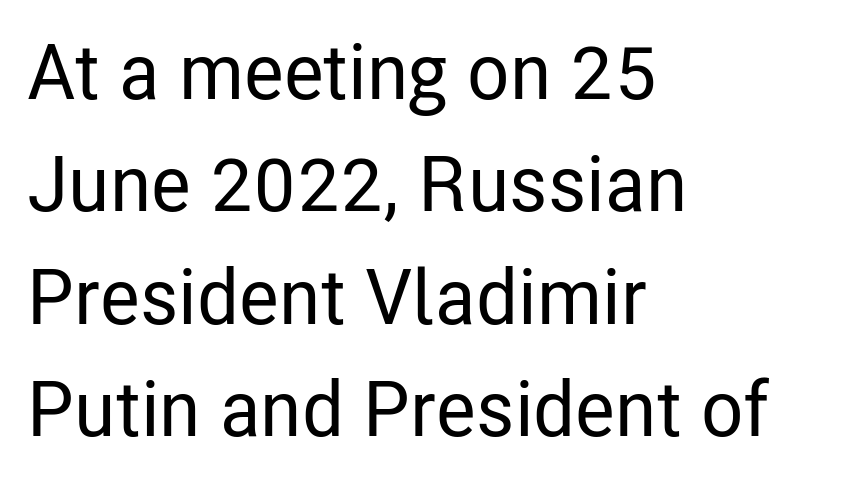
Q: Is the text italic (slanted)? A: No, it is upright.
Q: Is the typeface a serif or a sans-serif typeface? A: Sans-serif.
Q: Is the text underlined? A: No.
Q: How is the paragraph aligned? A: Left-aligned.
Q: Is the spacing between letters normal or unusually wide? A: Normal.
Q: Is the spacing between lines tight, normal or loose? A: Normal.
Q: Width (condensed, normal, or wide)? A: Condensed.
Q: Stroke contrast? A: Low.
Q: x-height? A: Medium.
Q: Monospaced? A: No.
